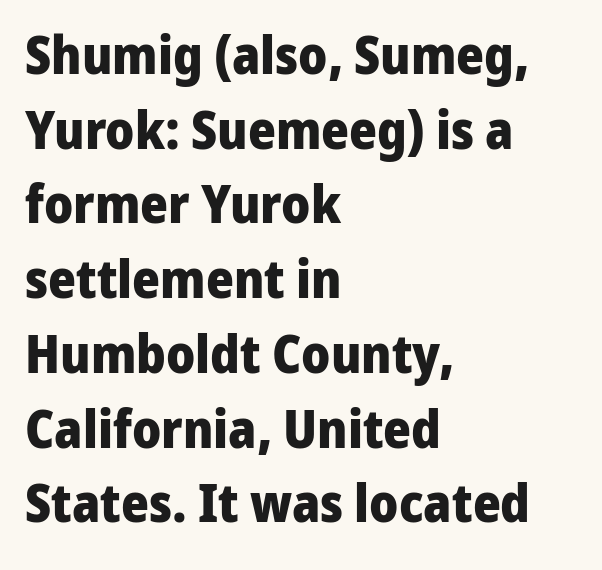
The image shows 53 px heavy sans-serif type, upright; set left-aligned, normal line spacing (1.41x), normal letter spacing, not underlined; low stroke contrast and a medium x-height.
